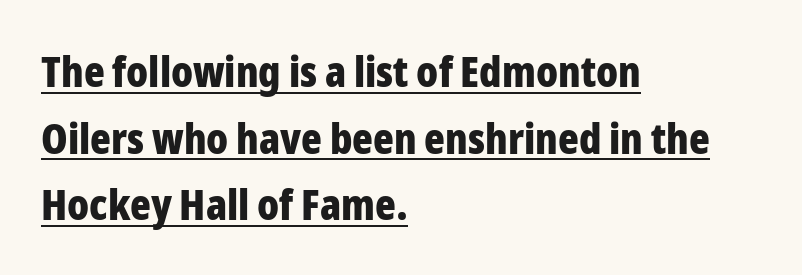
Rows of type keep a routine distance in the vertical direction. A sans-serif font was chosen for this passage. The axis of the letterforms is exactly vertical. Letter spacing: default. The letters advance in unequal steps, a hallmark of proportional type.
